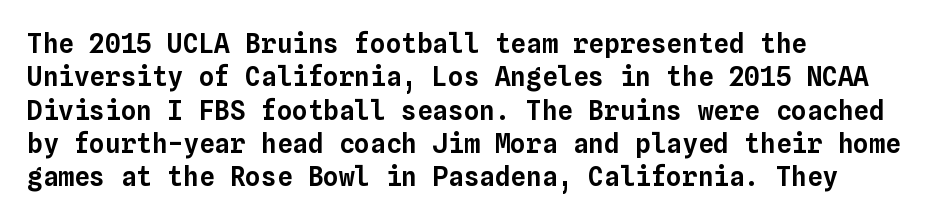
{"italic": "no", "underline": "no", "align": "left", "line_spacing": "normal", "line_spacing_ratio": 1.28, "letter_spacing": "normal", "letter_spacing_em": 0.0, "glyph_px": 26}
